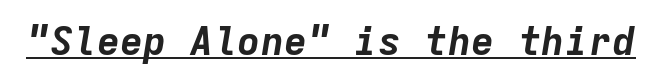
The image shows 39 px bold type, italic (leaning right), monospaced; set normal letter spacing, underlined; low stroke contrast and a medium x-height.
